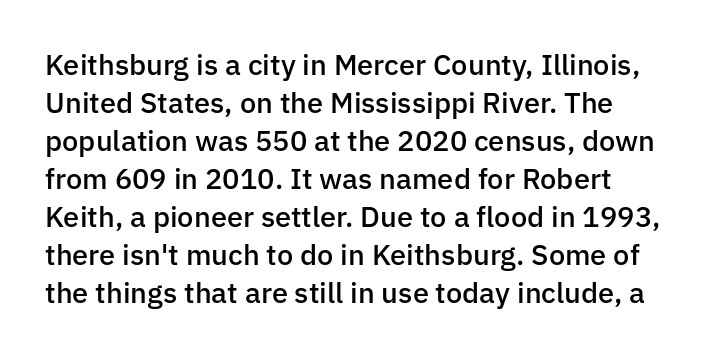
The image shows 29 px semibold sans-serif type, upright; set normal line spacing (1.31x), normal letter spacing, not underlined; low stroke contrast and a medium x-height.
